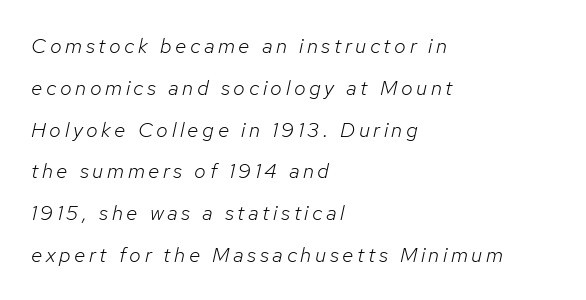
How would I describe the line gaps? Wide and relaxed. Any mark beneath the type? The region is blank. These lines stack with their left ends in a neat column. This reads as an unemphasized weight, regular at the heaviest. This is oblique type, the kind used for emphasis or titles.
